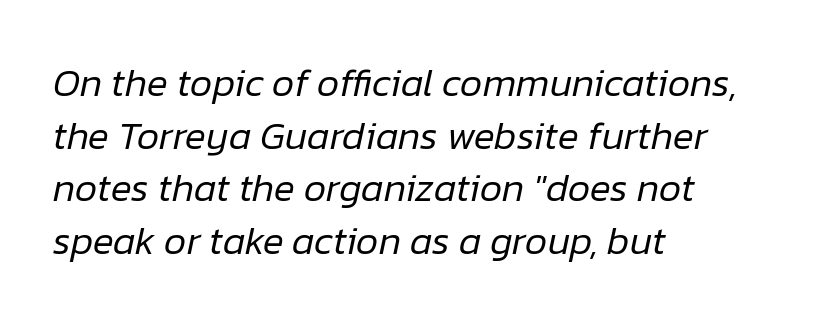
{"italic": "yes", "lean": "right", "slant_degrees": 12, "bold": "no", "weight": "regular", "width": "normal", "stroke_contrast": "low", "x_height": "medium", "monospaced": "no", "underline": "no", "align": "left", "line_spacing": "normal", "line_spacing_ratio": 1.35, "letter_spacing": "normal", "letter_spacing_em": 0.0, "glyph_px": 39}
